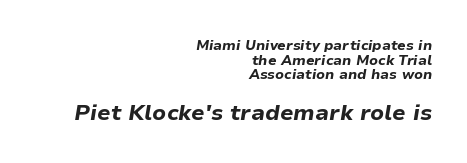
The image shows 22 px bold type, italic (leaning right); set right-aligned, tight line spacing (1.05x), normal letter spacing, not underlined; the second (bottom) block is 1.57x larger.
